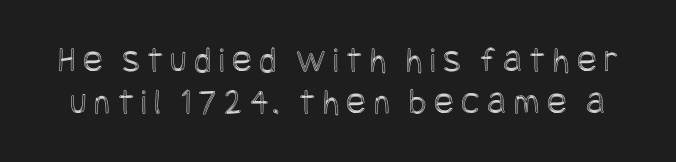
The image shows 37 px condensed type, upright; set tight line spacing (1.13x), unusually wide letter spacing (+0.2 em), not underlined; a large x-height.
